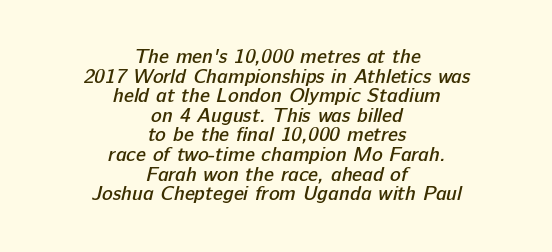
Each line is balanced around a shared central axis. Rule under the text: the space is simply empty. The passage shown has conventional tracking throughout. What's the leading like? Squeezed, with rows nearly overlapping.
